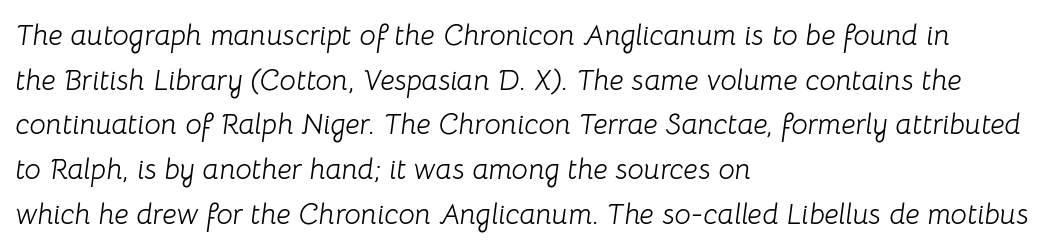
{"italic": "yes", "lean": "right", "slant_degrees": 8, "bold": "no", "weight": "light", "width": "normal", "stroke_contrast": "low", "x_height": "medium", "monospaced": "no", "underline": "no", "align": "left", "line_spacing": "normal", "line_spacing_ratio": 1.54, "letter_spacing": "normal", "letter_spacing_em": 0.0, "glyph_px": 29}
